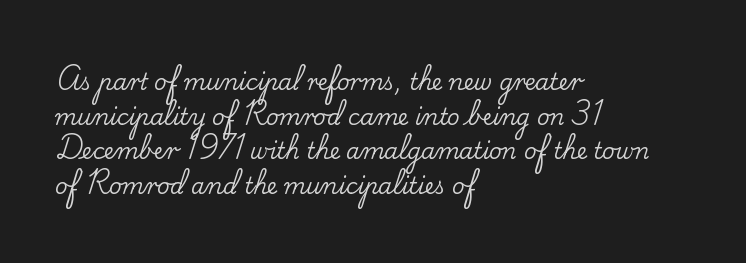
The setting favours the left margin, as ordinary paragraphs usually do. Baseline-to-baseline distance is the conventional proportion of letter height. Beneath every word, the page is bare. Is the letter spacing exaggerated? No — it looks like the ordinary default.
